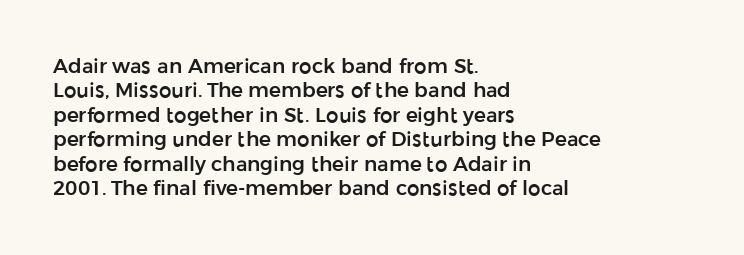
Q: Is the text italic (slanted)? A: No, it is upright.
Q: Is the text underlined? A: No.
Q: How is the paragraph aligned? A: Left-aligned.
Q: Is the spacing between letters normal or unusually wide? A: Normal.
